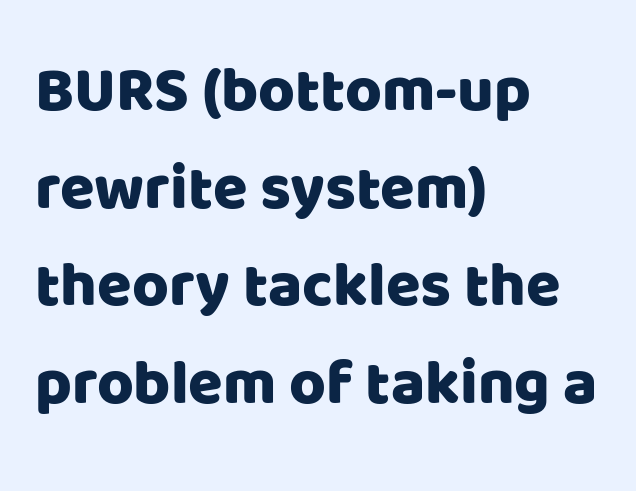
Q: Is the text italic (slanted)? A: No, it is upright.
Q: Is the typeface a serif or a sans-serif typeface? A: Sans-serif.
Q: Is the text underlined? A: No.
Q: How is the paragraph aligned? A: Left-aligned.
Q: Is the spacing between letters normal or unusually wide? A: Normal.
Q: Is the spacing between lines tight, normal or loose? A: Normal.
Q: Width (condensed, normal, or wide)? A: Normal.
Q: Stroke contrast? A: Low.
Q: x-height? A: Large.
Q: Monospaced? A: No.
